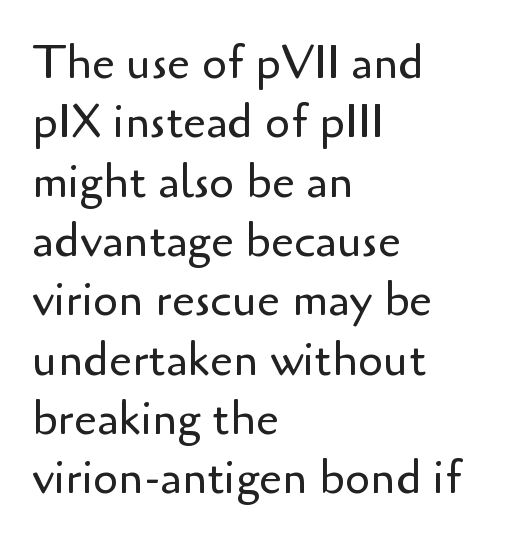
Q: Is the text bold? A: No.
Q: Is the text italic (slanted)? A: No, it is upright.
Q: Is the typeface a serif or a sans-serif typeface? A: Sans-serif.
Q: Is the text underlined? A: No.
Q: How is the paragraph aligned? A: Left-aligned.
Q: Is the spacing between letters normal or unusually wide? A: Normal.
Q: Is the spacing between lines tight, normal or loose? A: Normal.
Q: Width (condensed, normal, or wide)? A: Normal.
Q: Stroke contrast? A: Low.
Q: x-height? A: Small.
Q: Monospaced? A: No.
